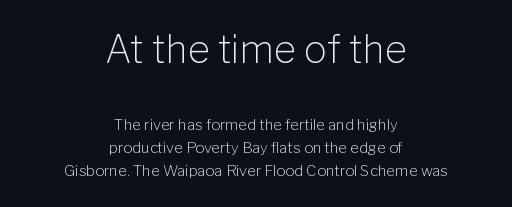
Q: Is the text bold? A: No.
Q: Is the text italic (slanted)? A: No, it is upright.
Q: Is the typeface a serif or a sans-serif typeface? A: Sans-serif.
Q: Is the text underlined? A: No.
Q: How is the paragraph aligned? A: Centered.
Q: Is the spacing between letters normal or unusually wide? A: Normal.
Q: Is the spacing between lines tight, normal or loose? A: Normal.
Q: Which block of text is set in a larger size, the first (top) or the second (bottom)? A: The first (top) one.
Q: Width (condensed, normal, or wide)? A: Normal.
Q: Stroke contrast? A: Low.
Q: x-height? A: Medium.
Q: Monospaced? A: No.
